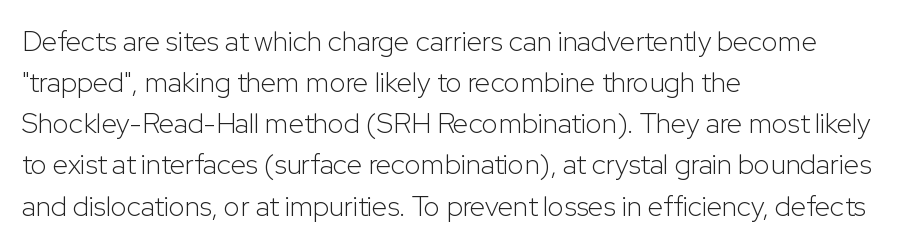
No extra ink here — the face is not bold. Spacing verdict: proportional, widths tailored to each character. The type is set solid horizontally, with unmodified tracking. The passage shown is typeset with a sans-serif family.
